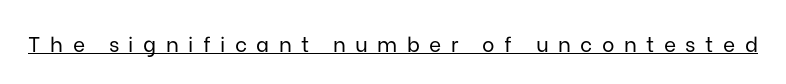
Is this a heavy cut? Hardly; it is regular or lighter. A roman cut, with each character standing at attention. In designer terms, the underline attribute is active on this setting. Characters follow at a spacing far wider than the type designer built in.
